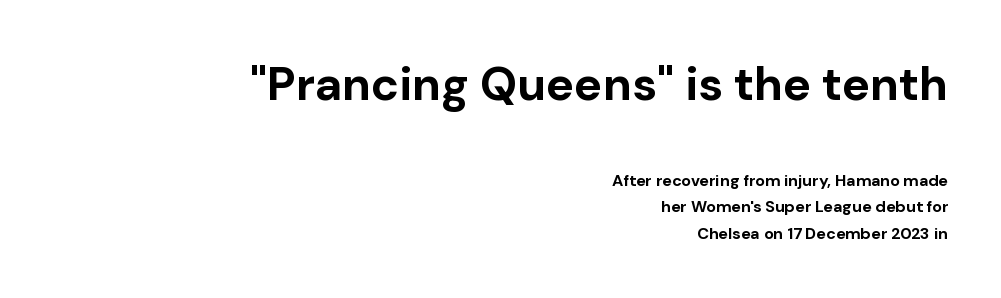
Q: Is the text bold? A: Yes.
Q: Is the text italic (slanted)? A: No, it is upright.
Q: Is the typeface a serif or a sans-serif typeface? A: Sans-serif.
Q: Is the text underlined? A: No.
Q: How is the paragraph aligned? A: Right-aligned.
Q: Is the spacing between letters normal or unusually wide? A: Normal.
Q: Is the spacing between lines tight, normal or loose? A: Normal.
Q: Which block of text is set in a larger size, the first (top) or the second (bottom)? A: The first (top) one.
Q: Width (condensed, normal, or wide)? A: Normal.
Q: Stroke contrast? A: Low.
Q: x-height? A: Medium.
Q: Monospaced? A: No.
